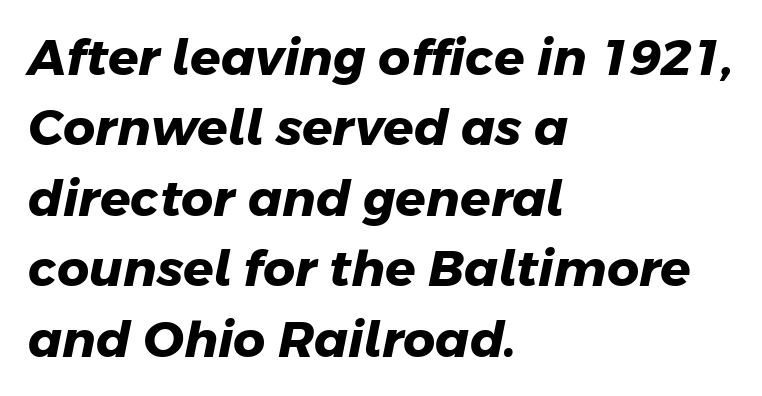
Q: Is the text bold? A: Yes.
Q: Is the typeface a serif or a sans-serif typeface? A: Sans-serif.
Q: Is the text underlined? A: No.
Q: How is the paragraph aligned? A: Left-aligned.
Q: Is the spacing between letters normal or unusually wide? A: Normal.
Q: Is the spacing between lines tight, normal or loose? A: Normal.
Q: Width (condensed, normal, or wide)? A: Normal.
Q: Stroke contrast? A: Low.
Q: x-height? A: Medium.
Q: Monospaced? A: No.
